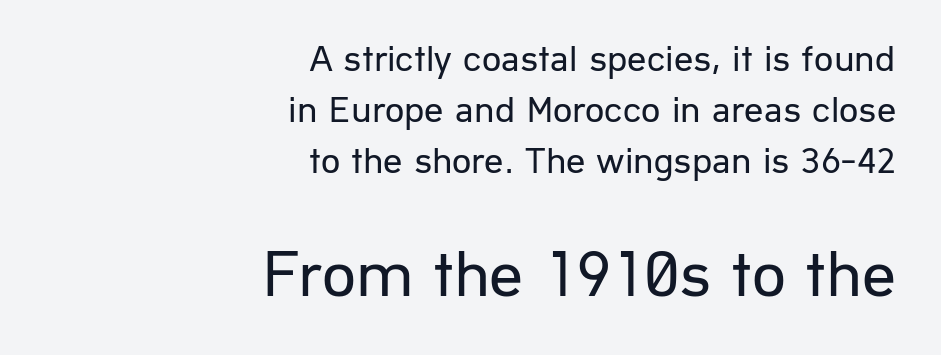
Honestly, the row spacing looks completely unremarkable. This sample uses plain, unmodified letter spacing. The foot of each line stays bare and open. The font family rendered here belongs to the sans-serif group. The text block is weighted toward the right margin, trailing off unevenly leftward. The typesetting does not lean heavy: it is not bold.
